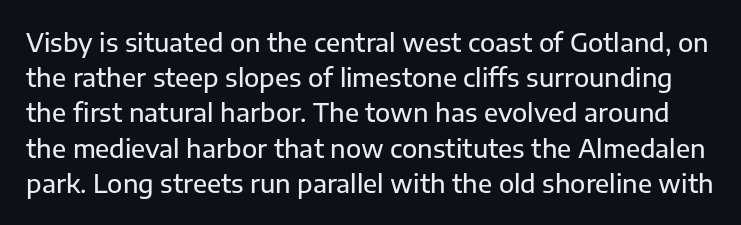
Q: Is the text italic (slanted)? A: No, it is upright.
Q: Is the text underlined? A: No.
Q: Is the spacing between letters normal or unusually wide? A: Normal.
Q: Is the spacing between lines tight, normal or loose? A: Normal.
